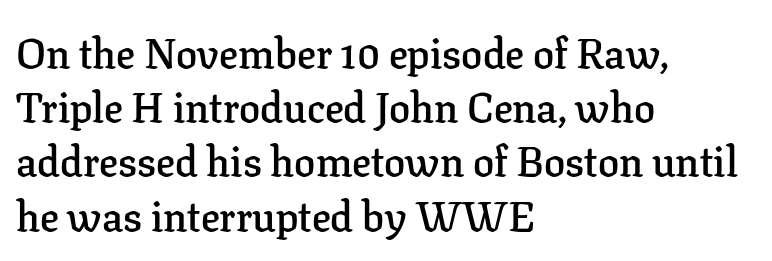
Q: Is the text bold? A: Semi-bold.
Q: Is the text italic (slanted)? A: No, it is upright.
Q: Is the typeface a serif or a sans-serif typeface? A: Serif.
Q: Is the text underlined? A: No.
Q: How is the paragraph aligned? A: Left-aligned.
Q: Is the spacing between letters normal or unusually wide? A: Normal.
Q: Is the spacing between lines tight, normal or loose? A: Normal.
Q: Width (condensed, normal, or wide)? A: Normal.
Q: Stroke contrast? A: Low.
Q: x-height? A: Medium.
Q: Monospaced? A: No.
